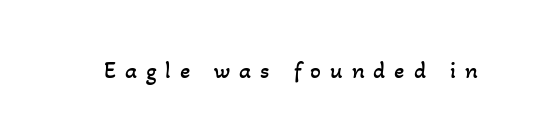
There is plenty of visible air inserted between adjacent glyphs. Has an underline been added? It has not. The strokes carry an ordinary text weight at most.
